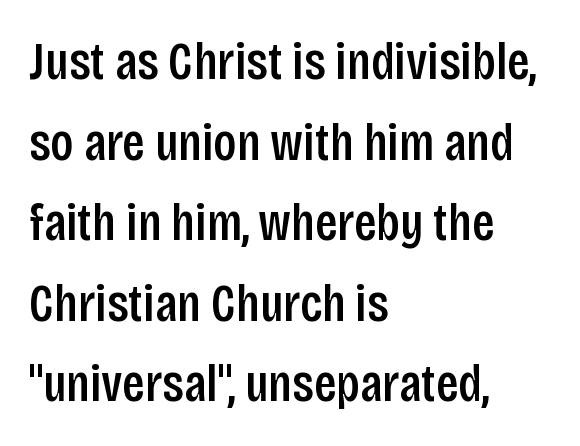
Q: Is the text bold? A: Semi-bold.
Q: Is the text italic (slanted)? A: No, it is upright.
Q: Is the typeface a serif or a sans-serif typeface? A: Sans-serif.
Q: Is the text underlined? A: No.
Q: How is the paragraph aligned? A: Left-aligned.
Q: Is the spacing between letters normal or unusually wide? A: Normal.
Q: Is the spacing between lines tight, normal or loose? A: Normal.
Q: Width (condensed, normal, or wide)? A: Condensed.
Q: Stroke contrast? A: Low.
Q: x-height? A: Large.
Q: Monospaced? A: No.
